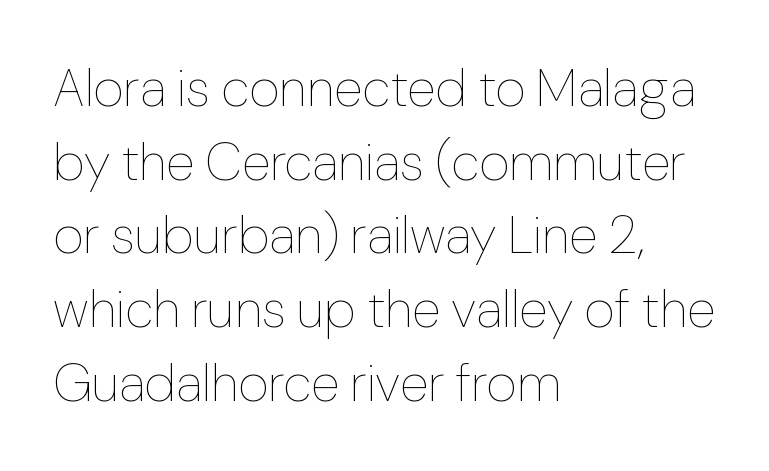
{"italic": "no", "bold": "no", "weight": "thin", "width": "normal", "stroke_contrast": "low", "x_height": "medium", "monospaced": "no", "underline": "no", "align": "left", "line_spacing": "normal", "line_spacing_ratio": 1.39, "letter_spacing": "normal", "letter_spacing_em": 0.0, "glyph_px": 53}
